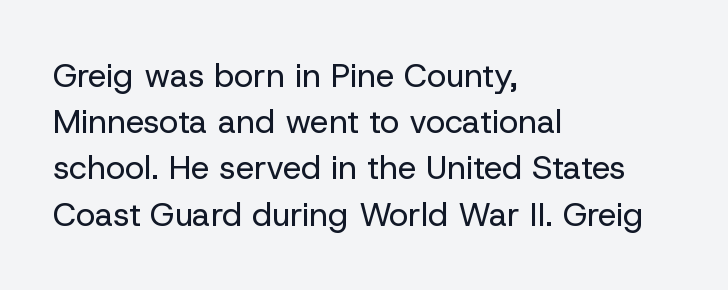
{"serif": "no", "italic": "no", "bold": "no", "weight": "regular", "width": "normal", "stroke_contrast": "low", "x_height": "medium", "monospaced": "no", "underline": "no", "align": "left", "line_spacing": "normal", "line_spacing_ratio": 1.4, "letter_spacing": "normal", "letter_spacing_em": 0.0, "glyph_px": 33}
